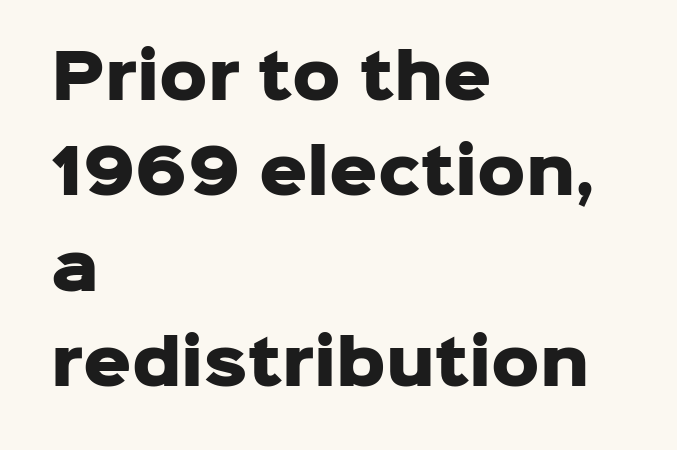
Q: Is the text bold? A: Yes.
Q: Is the text italic (slanted)? A: No, it is upright.
Q: Is the typeface a serif or a sans-serif typeface? A: Sans-serif.
Q: Is the text underlined? A: No.
Q: How is the paragraph aligned? A: Left-aligned.
Q: Is the spacing between letters normal or unusually wide? A: Normal.
Q: Is the spacing between lines tight, normal or loose? A: Normal.
Q: Width (condensed, normal, or wide)? A: Normal.
Q: Stroke contrast? A: Low.
Q: x-height? A: Medium.
Q: Monospaced? A: No.
